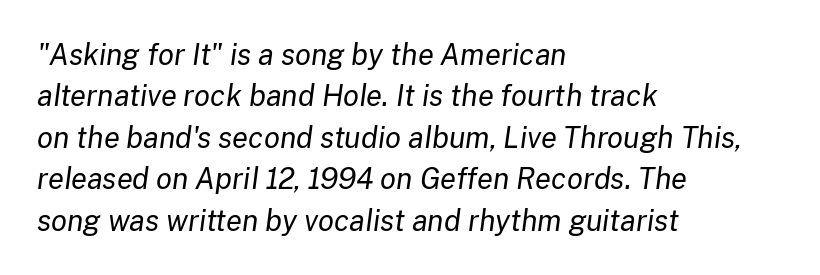
Notice how descenders clear the ascenders below comfortably — that's standard leading. These lines are set flush left with a ragged right edge. The tracking reads as untouched default to a designer's eye. Italic? Definitely — the glyphs are oblique.
